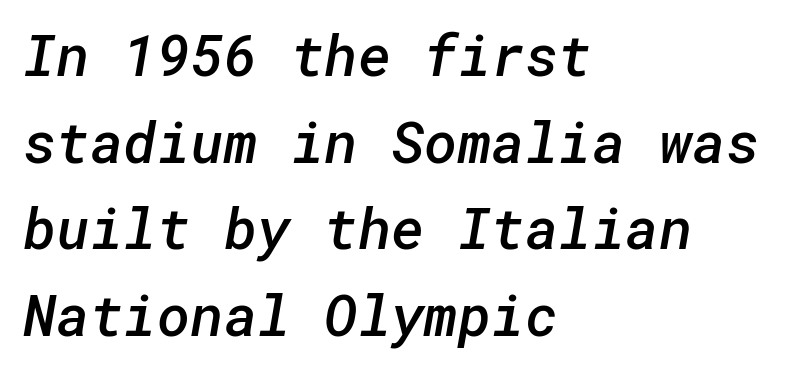
Q: Is the text bold? A: Semi-bold.
Q: Is the typeface a serif or a sans-serif typeface? A: Sans-serif.
Q: Is the text underlined? A: No.
Q: How is the paragraph aligned? A: Left-aligned.
Q: Is the spacing between letters normal or unusually wide? A: Normal.
Q: Is the spacing between lines tight, normal or loose? A: Normal.
Q: Width (condensed, normal, or wide)? A: Normal.
Q: Stroke contrast? A: Low.
Q: x-height? A: Medium.
